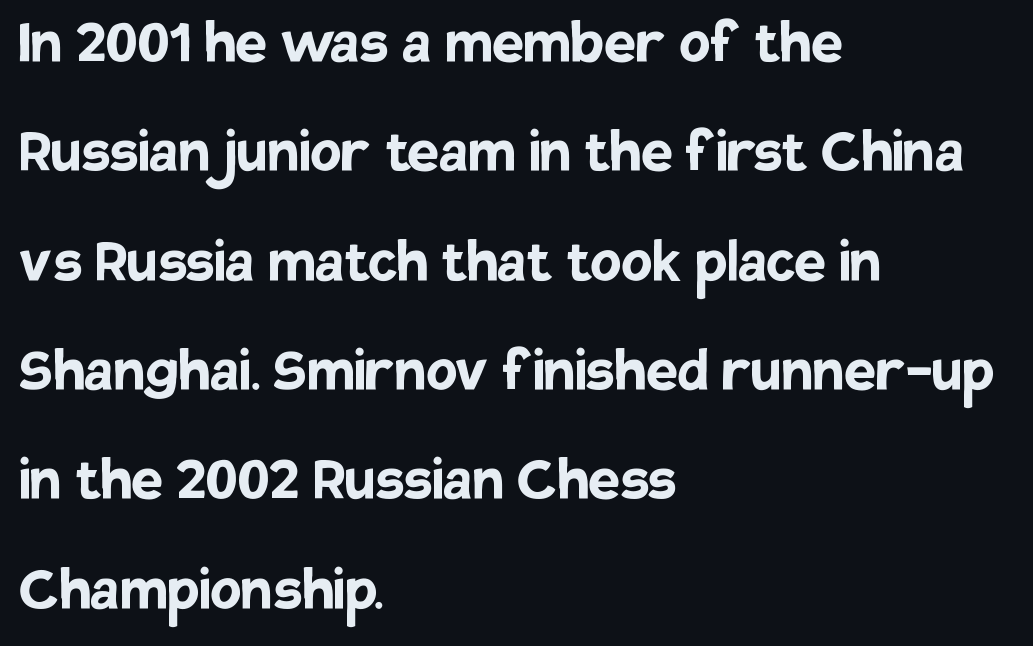
Q: Is the text bold? A: Yes.
Q: Is the text italic (slanted)? A: No, it is upright.
Q: Is the typeface a serif or a sans-serif typeface? A: Sans-serif.
Q: Is the text underlined? A: No.
Q: How is the paragraph aligned? A: Left-aligned.
Q: Is the spacing between letters normal or unusually wide? A: Normal.
Q: Is the spacing between lines tight, normal or loose? A: Normal.
Q: Width (condensed, normal, or wide)? A: Normal.
Q: Stroke contrast? A: Low.
Q: x-height? A: Large.
Q: Monospaced? A: No.
